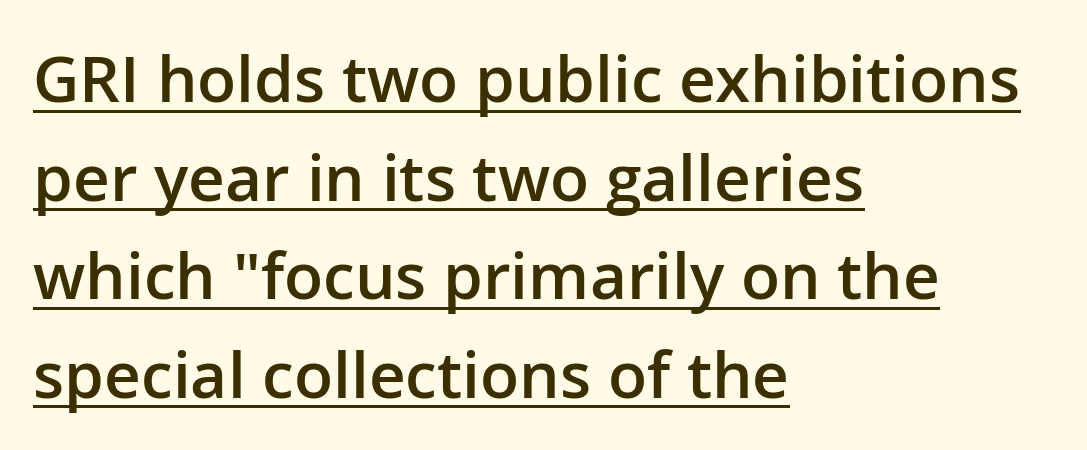
The image shows 64 px semibold sans-serif type, upright; set left-aligned, normal line spacing (1.54x), normal letter spacing, underlined; low stroke contrast and a medium x-height.
